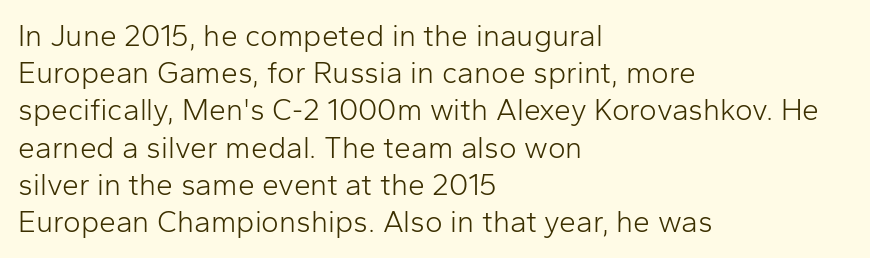
The image shows 30 px light sans-serif type, upright; set left-aligned, line spacing 1.24x, normal letter spacing, not underlined; low stroke contrast and a medium x-height.
